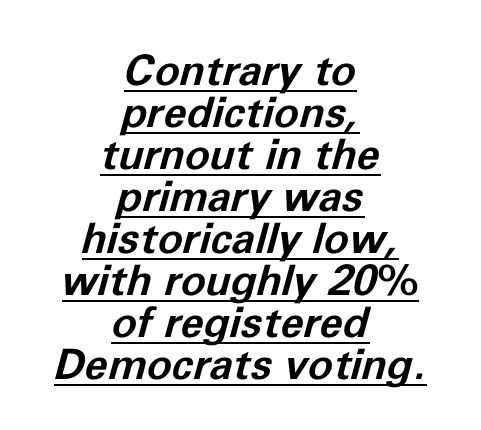
{"italic": "yes", "lean": "right", "slant_degrees": 11, "bold": "yes", "weight": "bold", "width": "normal", "stroke_contrast": "low", "x_height": "medium", "monospaced": "no", "underline": "yes", "align": "center", "line_spacing": "tight", "line_spacing_ratio": 1.0, "letter_spacing": "normal", "letter_spacing_em": 0.0, "glyph_px": 42}
